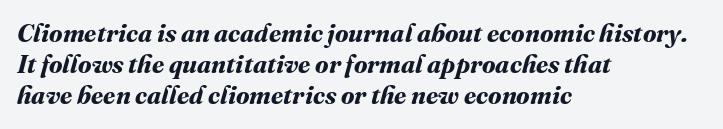
Q: Is the text bold? A: Yes.
Q: Is the text underlined? A: No.
Q: How is the paragraph aligned? A: Left-aligned.
Q: Is the spacing between letters normal or unusually wide? A: Normal.
Q: Is the spacing between lines tight, normal or loose? A: Normal.
